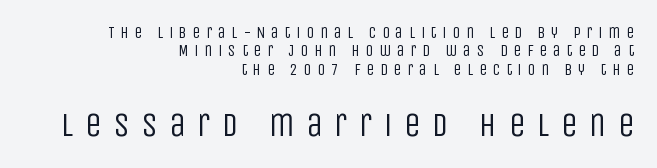
Q: Is the text bold? A: No.
Q: Is the text italic (slanted)? A: No, it is upright.
Q: Is the typeface a serif or a sans-serif typeface? A: Sans-serif.
Q: Is the text underlined? A: No.
Q: How is the paragraph aligned? A: Right-aligned.
Q: Is the spacing between letters normal or unusually wide? A: Unusually wide.
Q: Is the spacing between lines tight, normal or loose? A: Tight.
Q: Which block of text is set in a larger size, the first (top) or the second (bottom)? A: The second (bottom) one.
Q: Width (condensed, normal, or wide)? A: Condensed.
Q: Stroke contrast? A: Low.
Q: x-height? A: Large.
Q: Monospaced? A: No.
